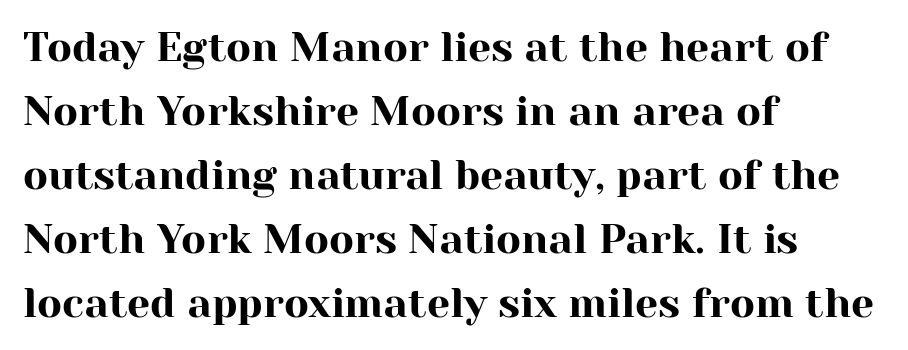
Q: Is the text italic (slanted)? A: No, it is upright.
Q: Is the typeface a serif or a sans-serif typeface? A: Serif.
Q: Is the text underlined? A: No.
Q: How is the paragraph aligned? A: Left-aligned.
Q: Is the spacing between letters normal or unusually wide? A: Normal.
Q: Is the spacing between lines tight, normal or loose? A: Normal.
Q: Width (condensed, normal, or wide)? A: Normal.
Q: Stroke contrast? A: High.
Q: x-height? A: Medium.
Q: Monospaced? A: No.
